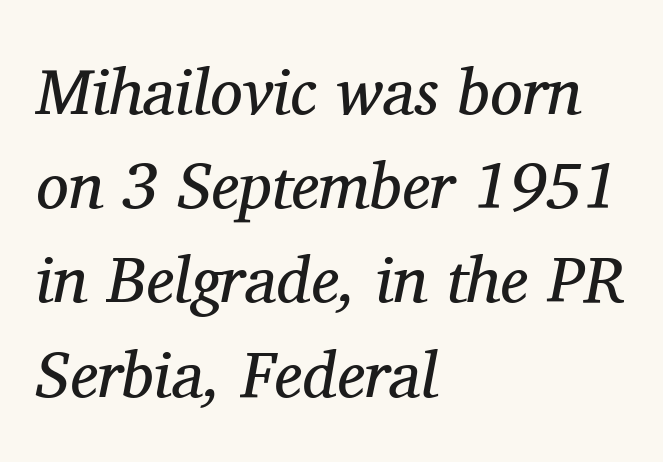
The image shows 65 px regular-weight serif type, italic (leaning right); set left-aligned, normal line spacing (1.45x), normal letter spacing, not underlined; medium stroke contrast and a medium x-height.
